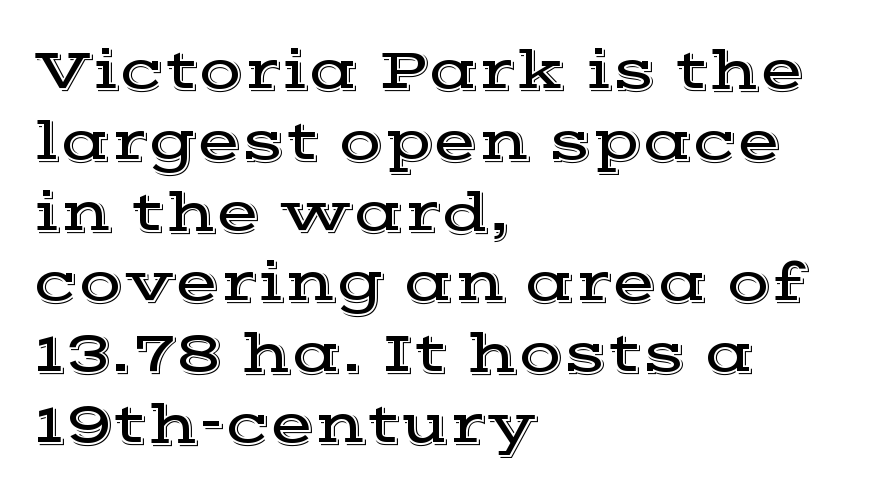
The image shows 58 px wide serif type, upright; set left-aligned, line spacing 1.22x, normal letter spacing, not underlined; a medium x-height.
